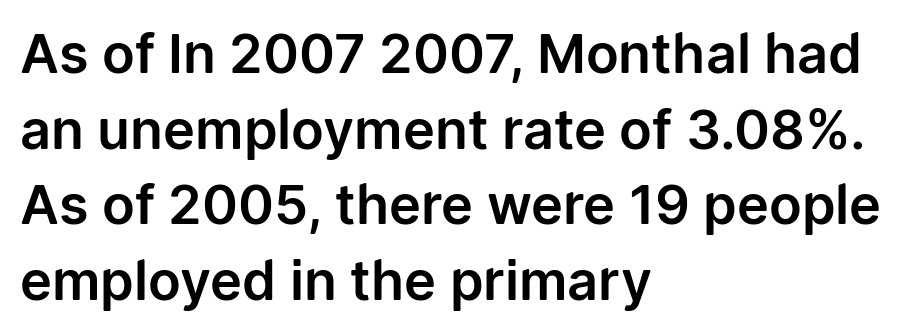
A classic flush-left, rag-right setting is used for this passage. The rendering uses natural spacing where letterforms have individual widths. Each word holds together tightly as a unit, with standard inter-letter gaps. Upright lettering throughout. Descenders are the only things crossing below the line. Baseline-to-baseline distance is the conventional proportion of letter height.
